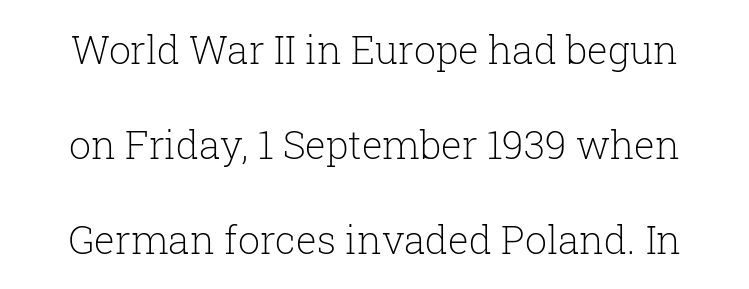
The foot of each line stays bare and open. This sample uses an upright cut, with every glyph sitting square on the baseline. These lines are rendered in a variable-pitch font. This sample uses a serif face. How are the letters spaced? Ordinarily, with no added tracking. Leading is clearly above the norm, producing a sparse column.
